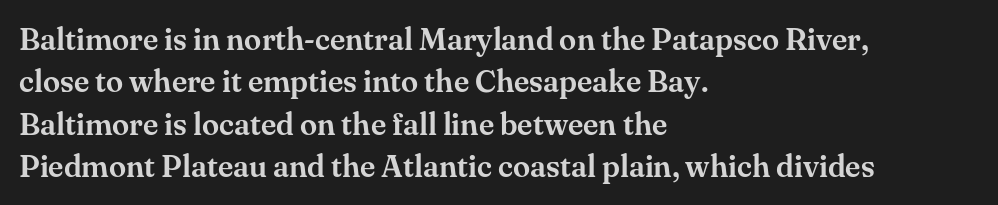
Q: Is the text italic (slanted)? A: No, it is upright.
Q: Is the typeface a serif or a sans-serif typeface? A: Serif.
Q: Is the text underlined? A: No.
Q: How is the paragraph aligned? A: Left-aligned.
Q: Is the spacing between letters normal or unusually wide? A: Normal.
Q: Is the spacing between lines tight, normal or loose? A: Normal.
Q: Width (condensed, normal, or wide)? A: Normal.
Q: Stroke contrast? A: Medium.
Q: x-height? A: Small.
Q: Monospaced? A: No.
